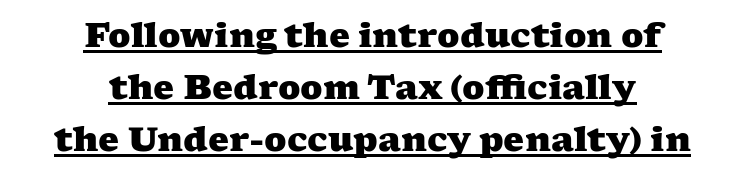
Look at the bottom of the vertical strokes: they flare into serifs here. This is underlined copy, the kind a proofreader might mark for attention. Thick stems and heavy bowls — unmistakably bold. The rendering positions every line midway between the sides. Students, observe: this is what conventionally led text looks like. Is the letter spacing exaggerated? No — it looks like the ordinary default.
